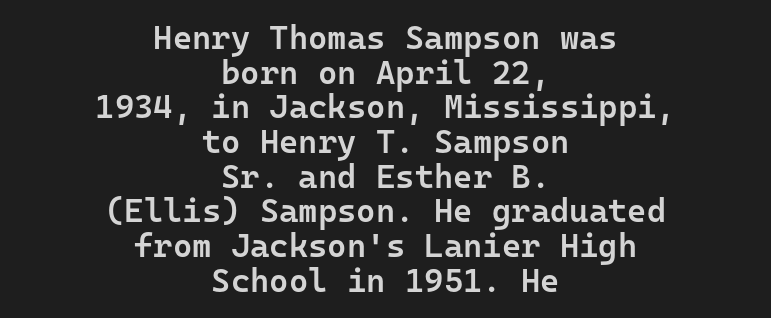
{"serif": "no", "italic": "no", "bold": "semi", "weight": "semibold", "width": "normal", "stroke_contrast": "low", "x_height": "medium", "monospaced": "yes", "underline": "no", "align": "center", "line_spacing": "tight", "line_spacing_ratio": 1.05, "letter_spacing": "normal", "letter_spacing_em": 0.0, "glyph_px": 33}
